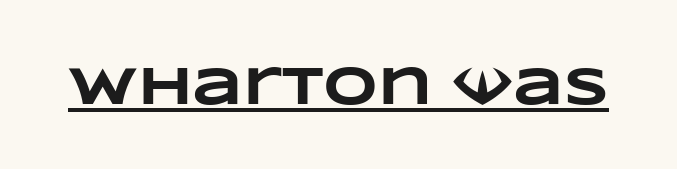
Do the characters align in a grid? No, the font is proportional. A full-strength bold gives these letters their thick strokes. The face used here appears with an underline applied. The horizontal fit of the characters is conventional and even.
